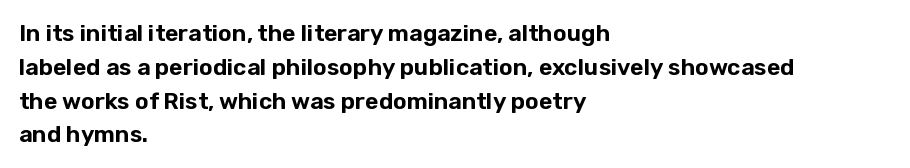
Q: Is the text italic (slanted)? A: No, it is upright.
Q: Is the text underlined? A: No.
Q: How is the paragraph aligned? A: Left-aligned.
Q: Is the spacing between letters normal or unusually wide? A: Normal.
Q: Is the spacing between lines tight, normal or loose? A: Normal.
